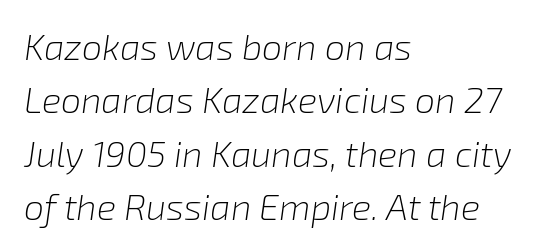
{"italic": "yes", "lean": "right", "slant_degrees": 8, "bold": "no", "weight": "light", "width": "normal", "stroke_contrast": "low", "x_height": "medium", "monospaced": "no", "underline": "no", "align": "left", "line_spacing": "normal", "line_spacing_ratio": 1.48, "letter_spacing": "normal", "letter_spacing_em": 0.0, "glyph_px": 36}
